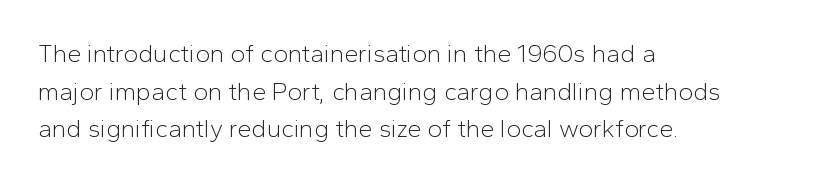
Q: Is the text bold? A: No.
Q: Is the text italic (slanted)? A: No, it is upright.
Q: Is the text underlined? A: No.
Q: How is the paragraph aligned? A: Left-aligned.
Q: Is the spacing between letters normal or unusually wide? A: Normal.
Q: Is the spacing between lines tight, normal or loose? A: Normal.
